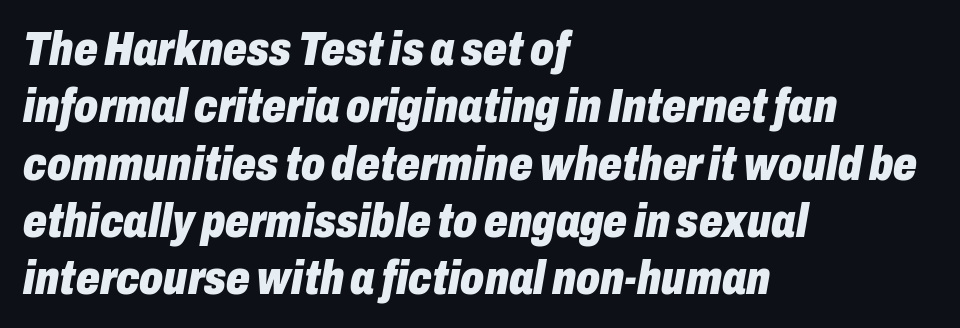
The image shows 47 px heavy, condensed type, italic (leaning right); set left-aligned, line spacing 1.22x, normal letter spacing, not underlined; low stroke contrast and a medium x-height.
